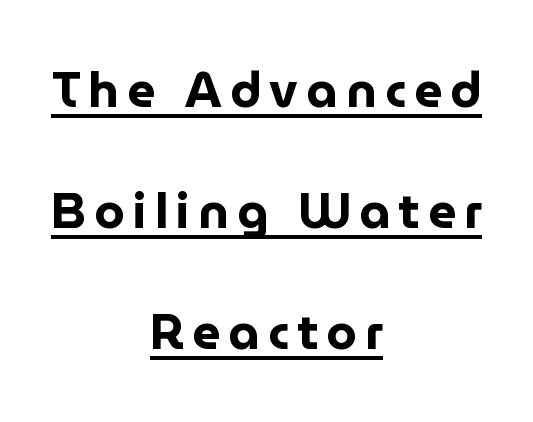
A typesetter would mark this as roman, not italic. Strokes here are thick enough to call this a true bold. Varying glyph widths throughout — classic text-font behaviour. Quick note: interline space is abundant.
